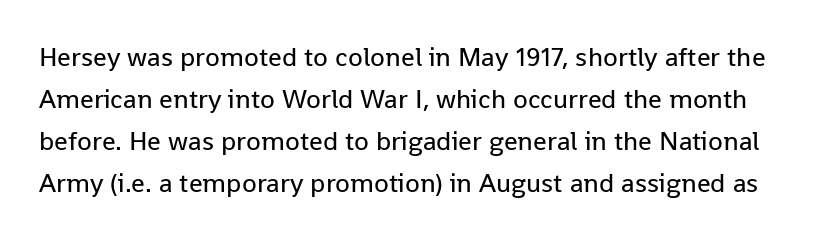
Plain, unruled lines of type. The specimen reads as upright at a glance. Normally led — the rows are evenly, conventionally spaced. The rendering keeps characters at their native spacing.
